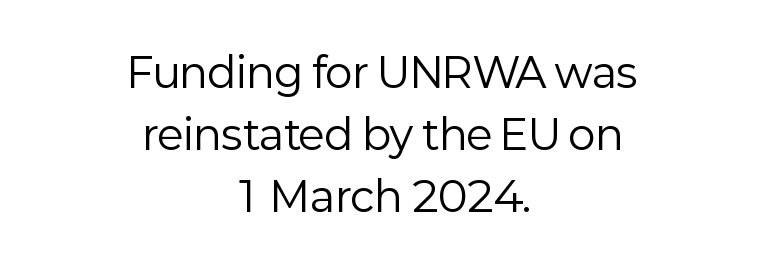
This is the regular roman posture of the typeface. This sample has the flowing, uneven cadence of proportional lettering. No word sits above an underline. The cut favours lightness, reaching ordinary text weight at its darkest. This sample uses a sans-serif face.
